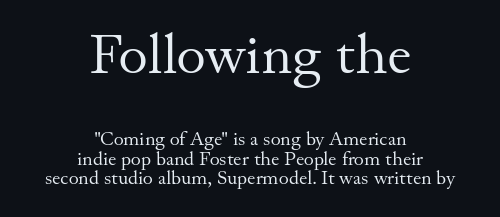
Q: Is the text bold? A: No.
Q: Is the text italic (slanted)? A: No, it is upright.
Q: Is the typeface a serif or a sans-serif typeface? A: Serif.
Q: Is the text underlined? A: No.
Q: How is the paragraph aligned? A: Centered.
Q: Is the spacing between letters normal or unusually wide? A: Normal.
Q: Is the spacing between lines tight, normal or loose? A: Tight.
Q: Which block of text is set in a larger size, the first (top) or the second (bottom)? A: The first (top) one.
Q: Width (condensed, normal, or wide)? A: Normal.
Q: Stroke contrast? A: Medium.
Q: x-height? A: Small.
Q: Monospaced? A: No.
